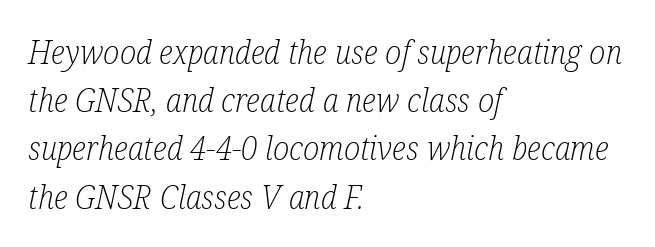
{"serif": "yes", "italic": "yes", "lean": "right", "slant_degrees": 12, "bold": "no", "weight": "light", "width": "condensed", "stroke_contrast": "low", "x_height": "medium", "monospaced": "no", "underline": "no", "align": "left", "line_spacing": "normal", "line_spacing_ratio": 1.46, "letter_spacing": "normal", "letter_spacing_em": 0.0, "glyph_px": 33}
